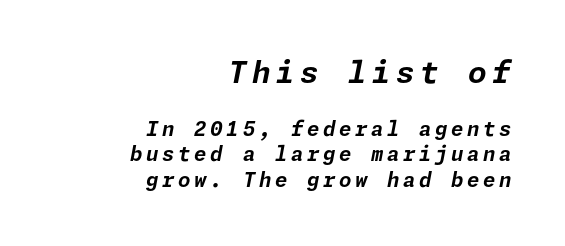
Q: Is the text bold? A: Yes.
Q: Is the text italic (slanted)? A: Yes, it leans right by about 11 degrees.
Q: Is the text underlined? A: No.
Q: How is the paragraph aligned? A: Right-aligned.
Q: Is the spacing between lines tight, normal or loose? A: Normal.
Q: Which block of text is set in a larger size, the first (top) or the second (bottom)? A: The first (top) one.
Q: Width (condensed, normal, or wide)? A: Normal.
Q: Stroke contrast? A: Low.
Q: x-height? A: Medium.
